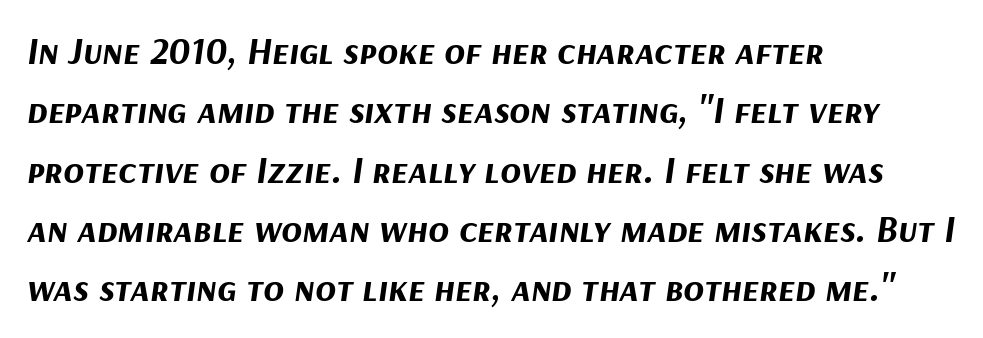
Regular leading. Spacing verdict: proportional, widths tailored to each character. Thick stems and heavy bowls — unmistakably bold. The space directly below the letters is spotless. Posture: slanted. Alignment: flush left.
